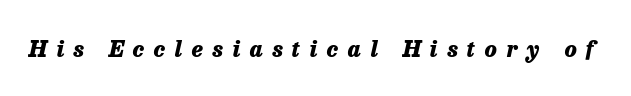
Set as a true bold cut, around the 700 mark. The horizontal fit of the characters is loose and conspicuously gappy. The face used here has a pronounced slope to its letters. Check under the words: just untouched page.
